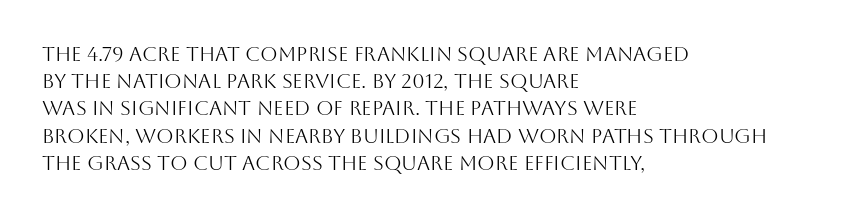
{"italic": "no", "bold": "no", "underline": "no", "align": "left", "line_spacing": "normal", "line_spacing_ratio": 1.36, "letter_spacing": "normal", "letter_spacing_em": 0.0, "glyph_px": 20}
